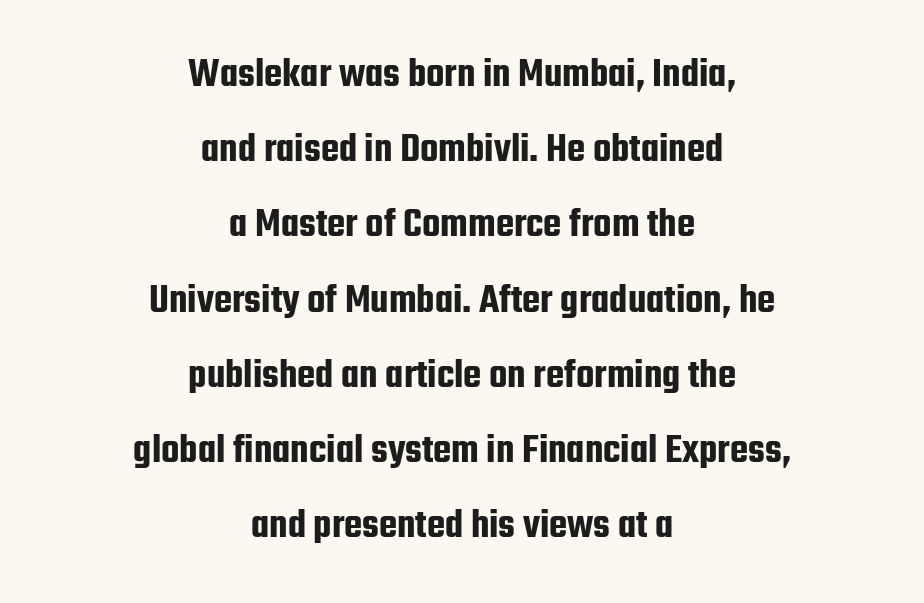
The image shows 42 px condensed sans-serif type, upright; set centered, line spacing 1.79x, normal letter spacing, not underlined; low stroke contrast and a medium x-height.
